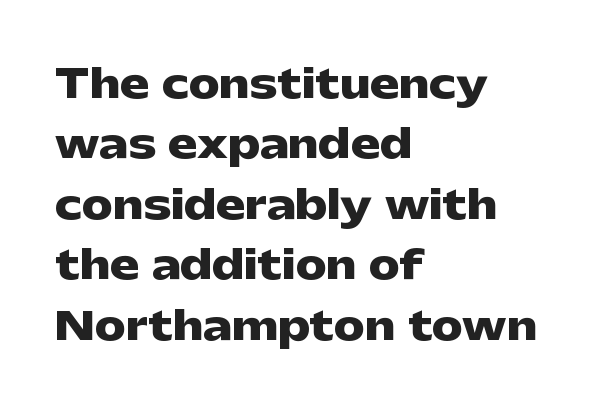
The image shows 39 px heavy, wide sans-serif type, upright; set left-aligned, normal line spacing (1.55x), normal letter spacing, not underlined; low stroke contrast and a medium x-height.
